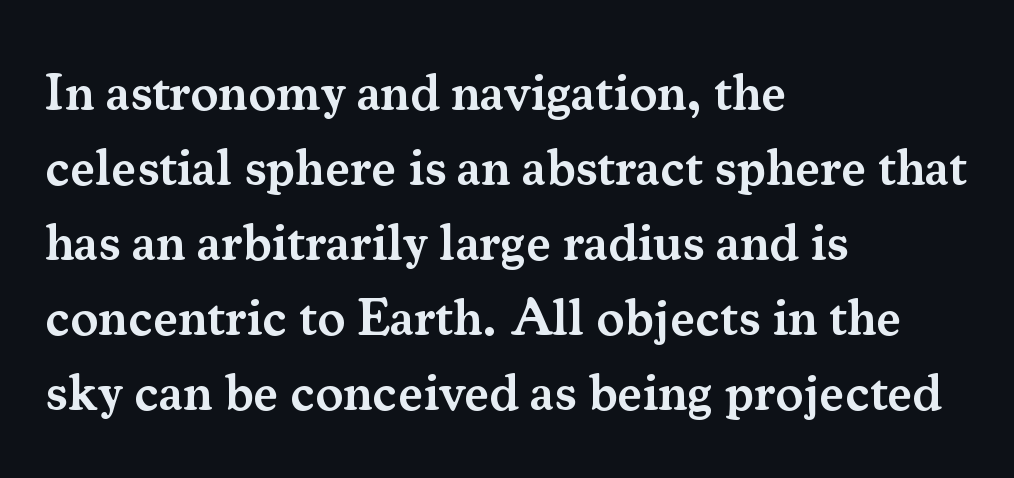
Q: Is the text bold? A: Semi-bold.
Q: Is the text italic (slanted)? A: No, it is upright.
Q: Is the typeface a serif or a sans-serif typeface? A: Serif.
Q: Is the text underlined? A: No.
Q: How is the paragraph aligned? A: Left-aligned.
Q: Is the spacing between letters normal or unusually wide? A: Normal.
Q: Is the spacing between lines tight, normal or loose? A: Normal.
Q: Width (condensed, normal, or wide)? A: Normal.
Q: Stroke contrast? A: Medium.
Q: x-height? A: Small.
Q: Monospaced? A: No.
